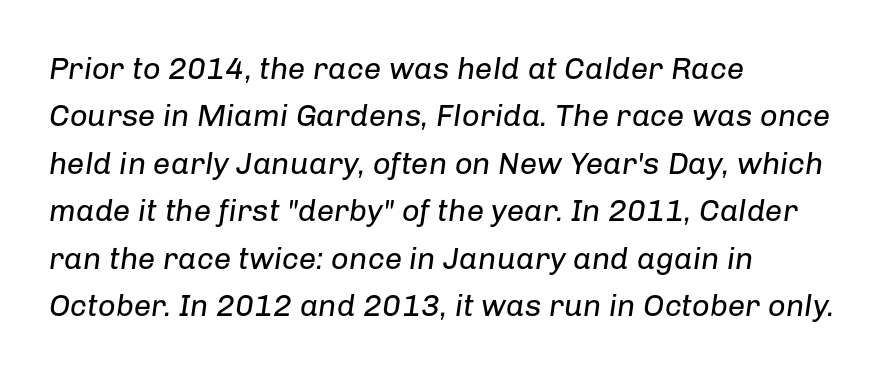
The image shows 31 px regular-weight type, italic (leaning right); set left-aligned, normal line spacing (1.53x), normal letter spacing, not underlined; low stroke contrast and a medium x-height.
